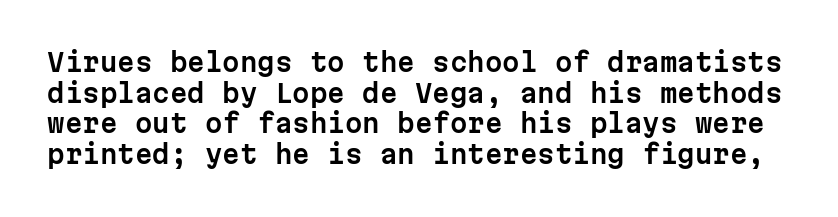
Q: Is the text italic (slanted)? A: No, it is upright.
Q: Is the text underlined? A: No.
Q: Is the spacing between letters normal or unusually wide? A: Normal.
